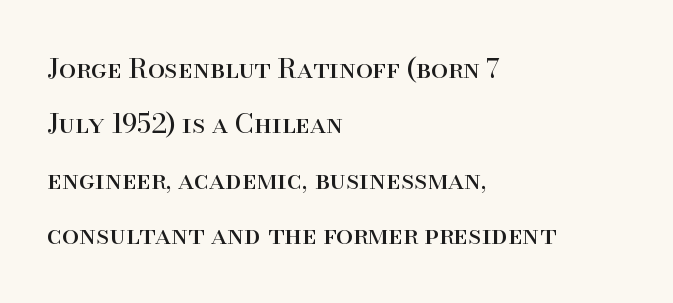
Q: Is the text bold? A: No.
Q: Is the text italic (slanted)? A: No, it is upright.
Q: Is the text underlined? A: No.
Q: How is the paragraph aligned? A: Left-aligned.
Q: Is the spacing between letters normal or unusually wide? A: Normal.
Q: Is the spacing between lines tight, normal or loose? A: Loose.
